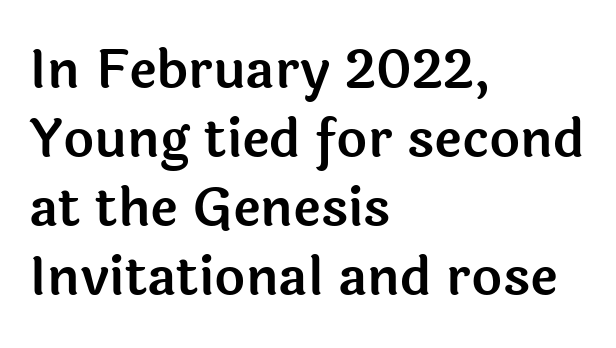
The image shows 53 px sans-serif type, upright; set left-aligned, normal line spacing (1.3x), normal letter spacing, not underlined; a medium x-height.
